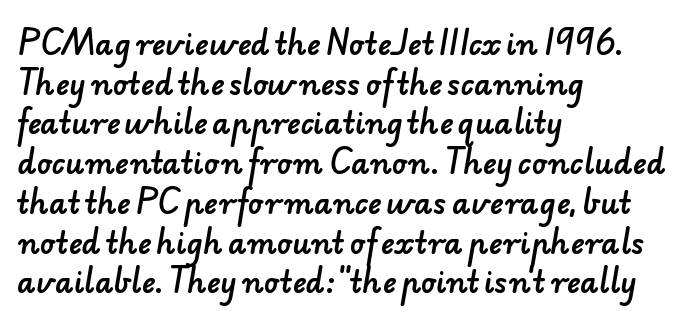
The image shows 29 px sans-serif type; set left-aligned, normal line spacing (1.37x), normal letter spacing, not underlined; low stroke contrast and a small x-height.
